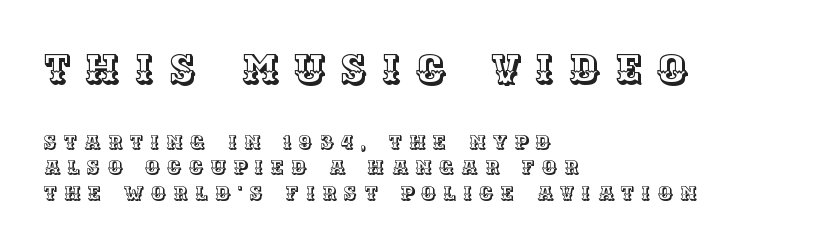
Q: Is the text italic (slanted)? A: No, it is upright.
Q: Is the text underlined? A: No.
Q: How is the paragraph aligned? A: Left-aligned.
Q: Is the spacing between letters normal or unusually wide? A: Unusually wide.
Q: Is the spacing between lines tight, normal or loose? A: Normal.
Q: Which block of text is set in a larger size, the first (top) or the second (bottom)? A: The first (top) one.
Q: Width (condensed, normal, or wide)? A: Normal.
Q: x-height? A: Large.
Q: Monospaced? A: No.
